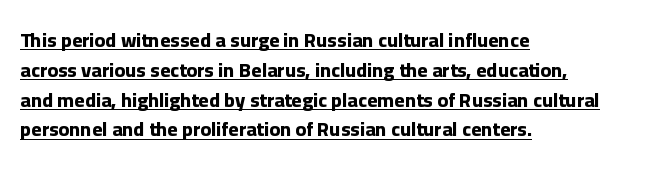
{"italic": "no", "bold": "yes", "underline": "yes", "align": "left", "line_spacing": "normal", "line_spacing_ratio": 1.49, "letter_spacing": "normal", "letter_spacing_em": 0.0, "glyph_px": 20}
